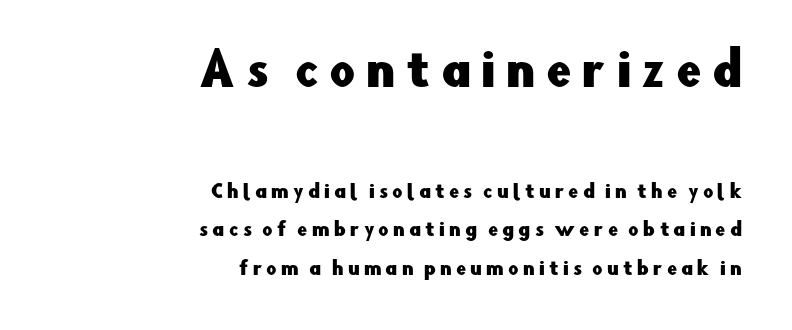
The image shows 45 px sans-serif type, upright; set right-aligned, loose line spacing (2.15x), unusually wide letter spacing (+0.23 em), not underlined; the first (top) block is 2.5x larger; low stroke contrast and a small x-height.
